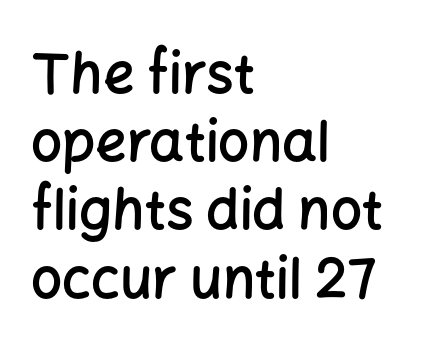
{"serif": "no", "italic": "no", "bold": "semi", "weight": "semibold", "width": "normal", "stroke_contrast": "low", "x_height": "medium", "monospaced": "no", "underline": "no", "align": "left", "line_spacing_ratio": 1.24, "letter_spacing": "normal", "letter_spacing_em": 0.0, "glyph_px": 55}
